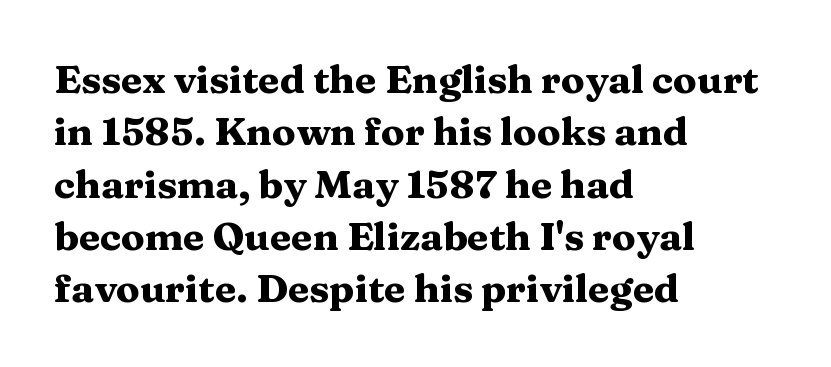
Decoration check: the copy has no underline. Spacing verdict: proportional, widths tailored to each character. This is roman type, the default non-slanted kind. Font category for this specimen: serif.
